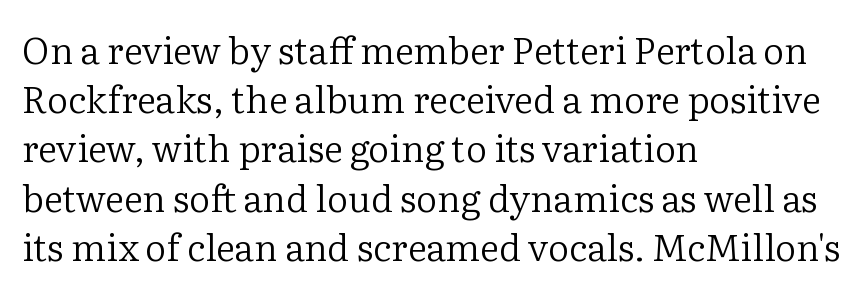
{"serif": "yes", "italic": "no", "bold": "no", "weight": "regular", "width": "normal", "stroke_contrast": "low", "x_height": "medium", "monospaced": "no", "underline": "no", "align": "left", "line_spacing": "normal", "line_spacing_ratio": 1.33, "letter_spacing": "normal", "letter_spacing_em": 0.0, "glyph_px": 37}
